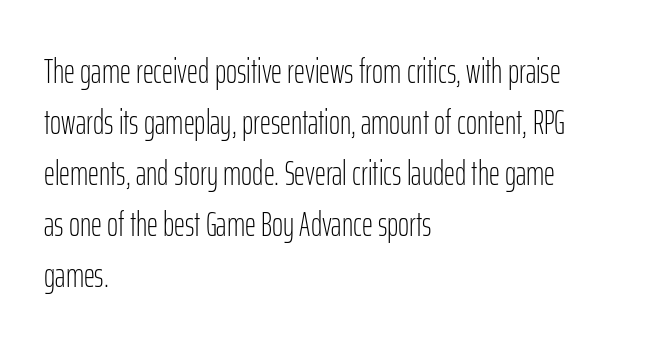
Varying glyph widths throughout — classic text-font behaviour. Nobody touched the tracking dial on this one. Short and long lines alike share a common starting point at left. Beneath every word, the page is bare. The type sits square on the baseline with zero lean.
